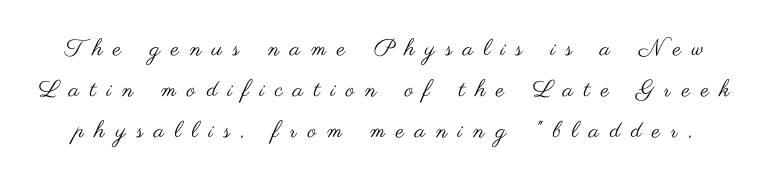
The tracking jumps out immediately: characters are airy and widely separated. Glance below the letters and you will spot only blank space. The font is comparable to plain body text, perhaps lighter.
